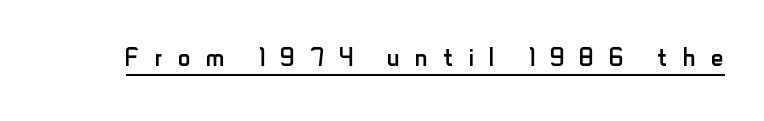
The image shows 34 px regular-weight, condensed sans-serif type, upright; set unusually wide letter spacing (+0.46 em), underlined; low stroke contrast and a small x-height.
